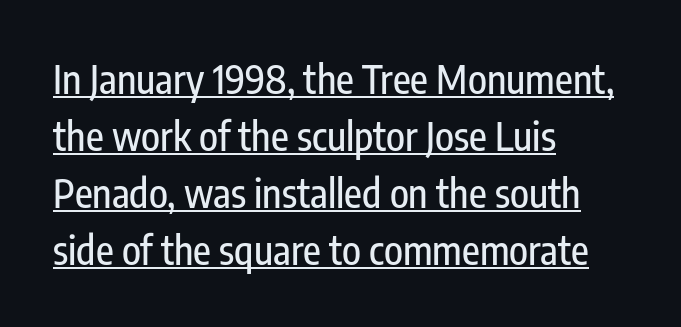
Varying glyph widths throughout — classic text-font behaviour. No feet cap the strokes, marking this as sans-serif type. A typesetter would call this zero additional tracking. A normal amount of white space separates one row of letters from the next. The paragraph has a hard left edge and a soft right edge. Rendered with straight, roman letterforms.
